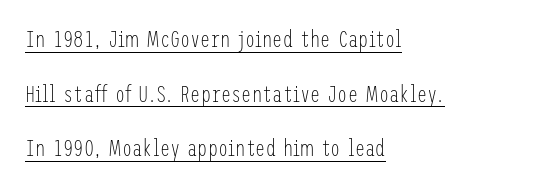
Q: Is the text bold? A: No.
Q: Is the text italic (slanted)? A: No, it is upright.
Q: Is the text underlined? A: Yes.
Q: How is the paragraph aligned? A: Left-aligned.
Q: Is the spacing between letters normal or unusually wide? A: Normal.
Q: Is the spacing between lines tight, normal or loose? A: Loose.
